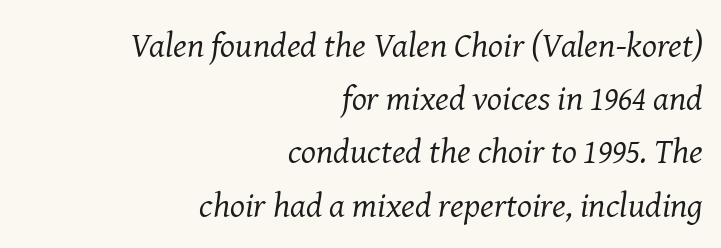
The image shows 35 px regular-weight serif type, italic (leaning right); set right-aligned, normal line spacing (1.52x), normal letter spacing, not underlined; medium stroke contrast and a medium x-height.
